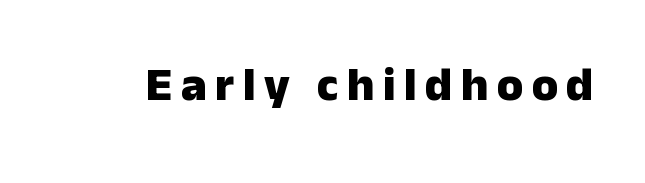
The image shows 48 px heavy sans-serif type, upright; set not underlined; low stroke contrast and a medium x-height.
